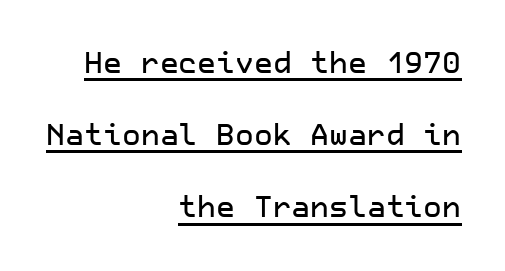
The image shows 29 px sans-serif type, upright; set right-aligned, loose line spacing (2.49x), normal letter spacing, underlined; low stroke contrast and a medium x-height.
